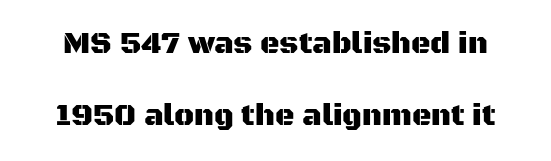
{"serif": "no", "italic": "no", "width": "normal", "stroke_contrast": "medium", "x_height": "large", "monospaced": "no", "underline": "no", "line_spacing": "loose", "line_spacing_ratio": 2.39, "letter_spacing": "normal", "letter_spacing_em": 0.0, "glyph_px": 30}
